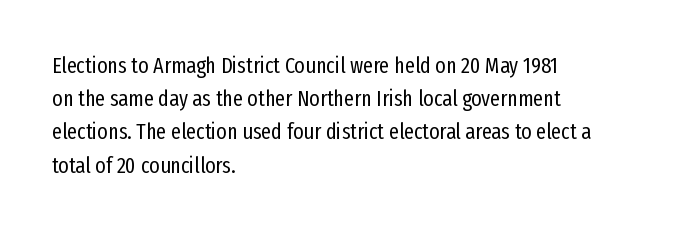
{"italic": "no", "bold": "no", "underline": "no", "align": "left", "line_spacing": "normal", "line_spacing_ratio": 1.51, "letter_spacing": "normal", "letter_spacing_em": 0.0, "glyph_px": 22}
